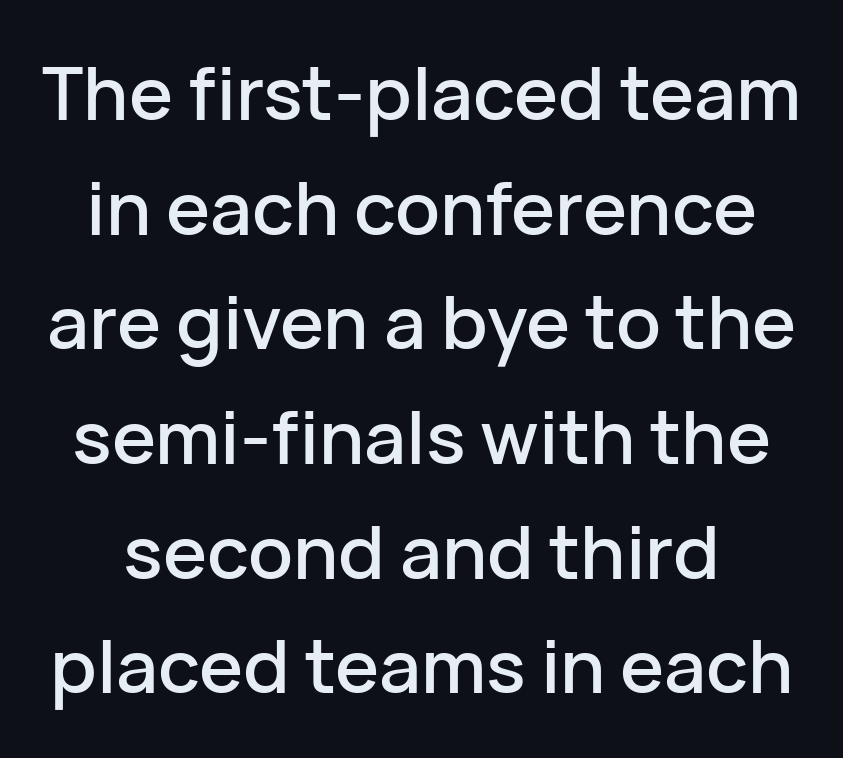
The image shows 74 px sans-serif type, upright; set normal line spacing (1.55x), normal letter spacing, not underlined; low stroke contrast and a medium x-height.
